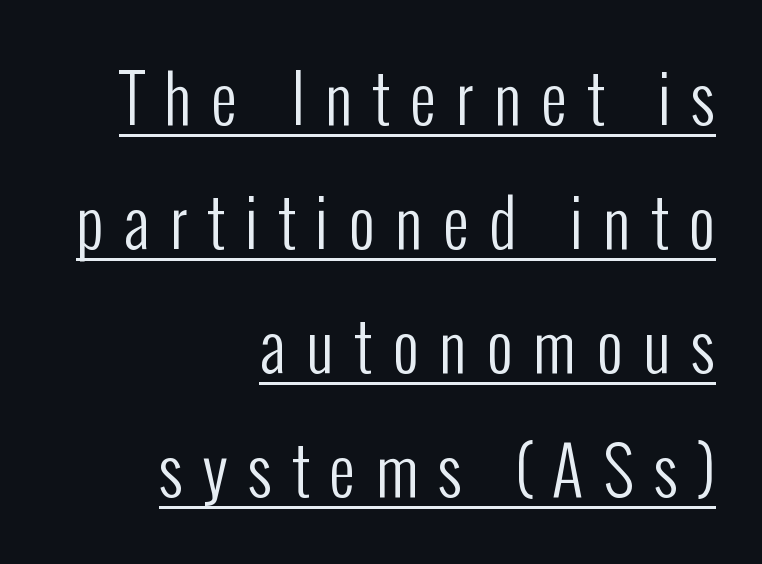
{"serif": "no", "italic": "no", "bold": "no", "weight": "regular", "width": "condensed", "stroke_contrast": "low", "x_height": "medium", "monospaced": "no", "underline": "yes", "align": "right", "line_spacing": "loose", "line_spacing_ratio": 1.91, "letter_spacing": "wide", "letter_spacing_em": 0.31, "glyph_px": 65}
